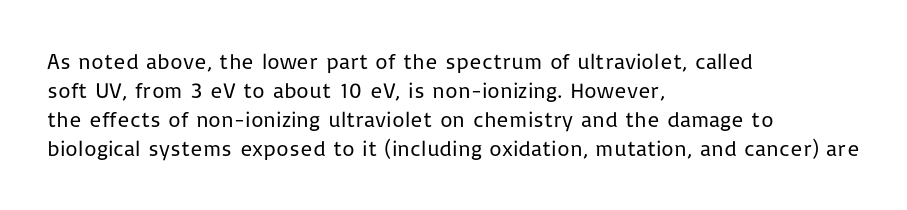
The image shows 22 px text type, upright; set left-aligned, normal line spacing (1.32x), normal letter spacing, not underlined.
